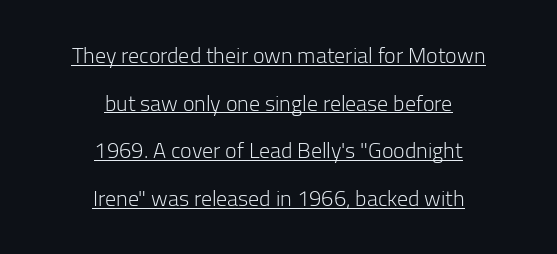
Q: Is the text bold? A: No.
Q: Is the text italic (slanted)? A: No, it is upright.
Q: Is the text underlined? A: Yes.
Q: How is the paragraph aligned? A: Centered.
Q: Is the spacing between letters normal or unusually wide? A: Normal.
Q: Is the spacing between lines tight, normal or loose? A: Loose.
